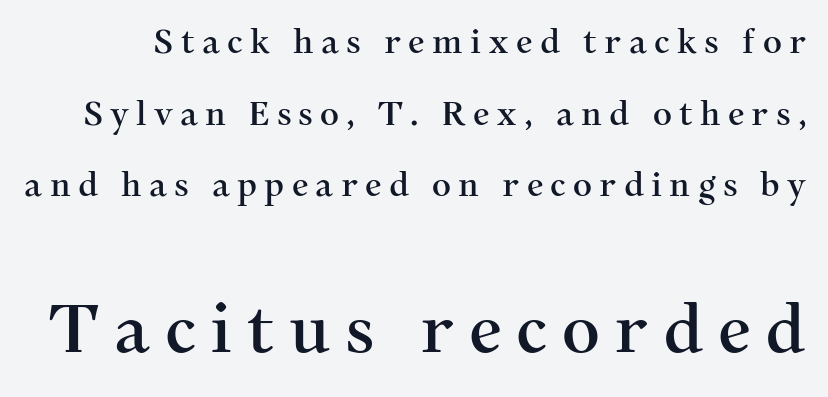
{"serif": "yes", "italic": "no", "width": "normal", "stroke_contrast": "medium", "x_height": "medium", "monospaced": "no", "underline": "no", "line_spacing": "loose", "line_spacing_ratio": 2.17, "letter_spacing": "wide", "letter_spacing_em": 0.22, "larger_block": "second", "size_ratio": 2.0, "glyph_px": 66}
